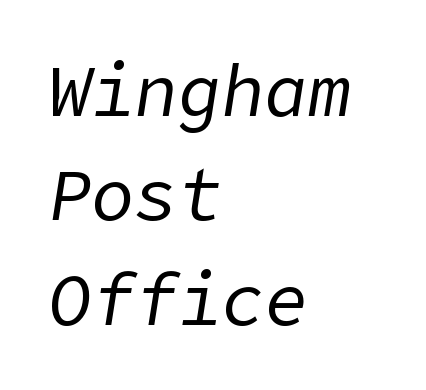
The image shows 72 px regular-weight type, italic (leaning right); set left-aligned, normal line spacing (1.45x), normal letter spacing, not underlined; low stroke contrast and a medium x-height.
